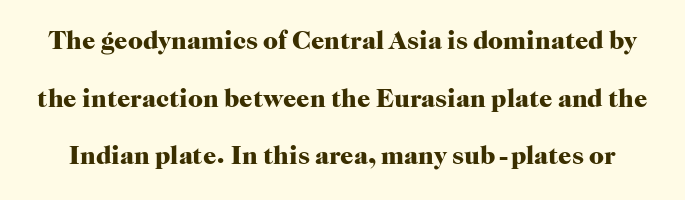
Nobody drew a line under any word here. Look at the tracking — it's just the regular setting, nothing added. Tall strokes in this sample are plumb rather than angled. A full-strength bold gives these letters their thick strokes.
